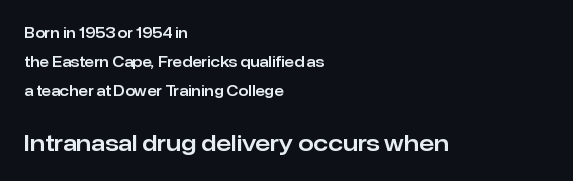
Alignment: flush left. A typesetter would mark this as roman, not italic. No word sits above an underline. Nobody touched the tracking dial on this one.
